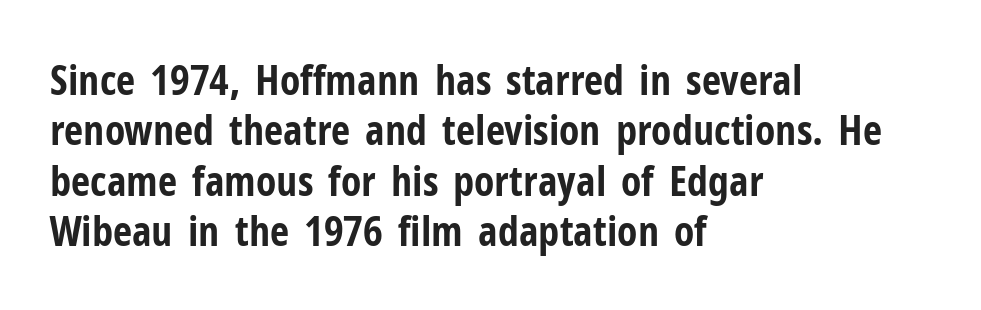
The image shows 42 px bold, condensed sans-serif type, upright; set left-aligned, line spacing 1.2x, normal letter spacing, not underlined; low stroke contrast and a medium x-height.
